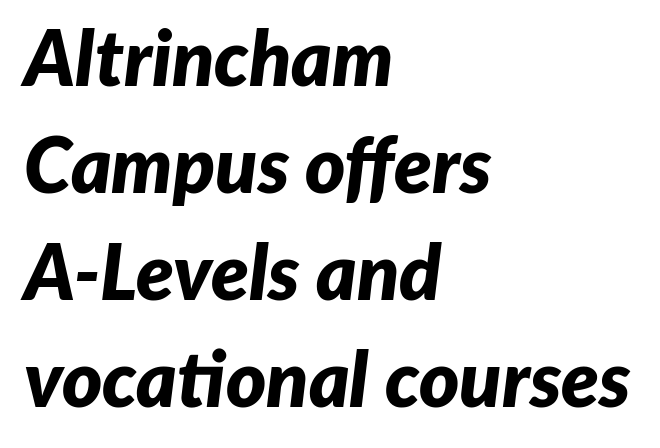
The image shows 77 px bold type, italic (leaning right); set left-aligned, normal line spacing (1.39x), normal letter spacing, not underlined; low stroke contrast and a medium x-height.
